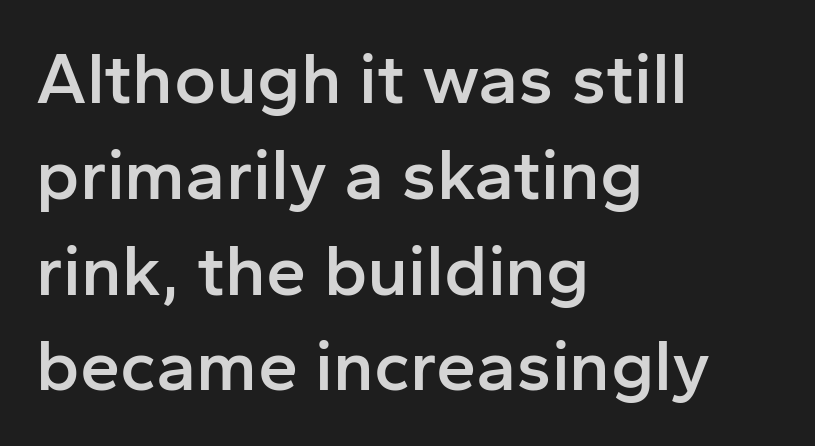
{"serif": "no", "italic": "no", "bold": "semi", "weight": "semibold", "width": "normal", "stroke_contrast": "low", "x_height": "medium", "monospaced": "no", "underline": "no", "align": "left", "line_spacing": "normal", "line_spacing_ratio": 1.33, "letter_spacing": "normal", "letter_spacing_em": 0.0, "glyph_px": 72}
